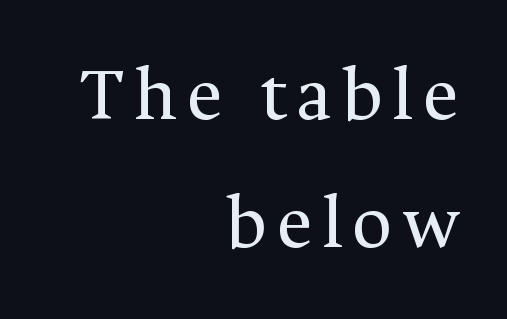
The image shows 78 px regular-weight serif type, upright; set right-aligned, normal line spacing (1.64x), not underlined; medium stroke contrast and a medium x-height.
